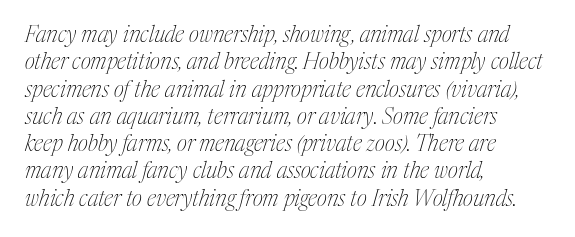
{"italic": "yes", "lean": "right", "slant_degrees": 17, "bold": "no", "underline": "no", "align": "left", "line_spacing_ratio": 1.24, "letter_spacing": "normal", "letter_spacing_em": 0.0, "glyph_px": 22}
